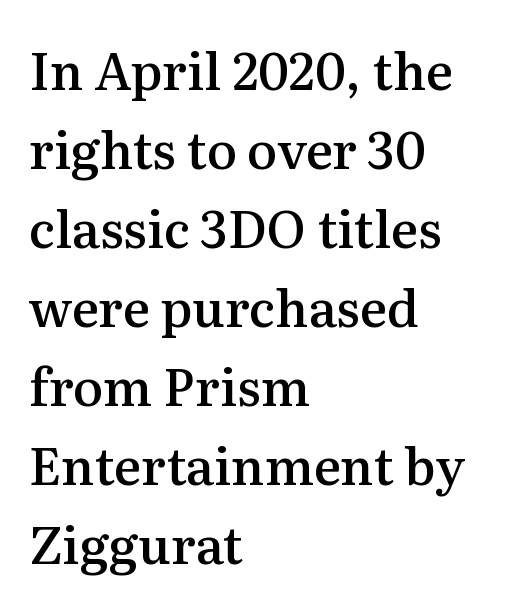
Look at the stroke-to-counter ratio: somewhat heavy, a semibold. Upright lettering throughout. Here the glyphs are tracked normally, forming tight word shapes. Normally led — the rows are evenly, conventionally spaced. Underlining? Definitely not there. Each letter keeps its own natural width here, so spacing adapts to shape.
